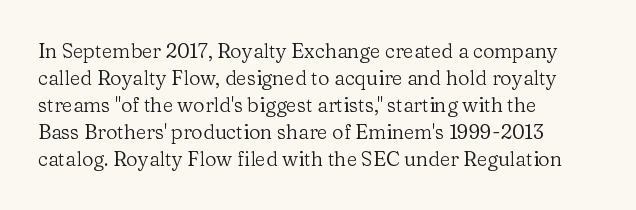
This sample uses an upright cut, with every glyph sitting square on the baseline. Reading down the column, the eye jumps a familiar distance to each next line. The horizontal fit of the characters is conventional and even. This is not heavy type; no bold has been used.
